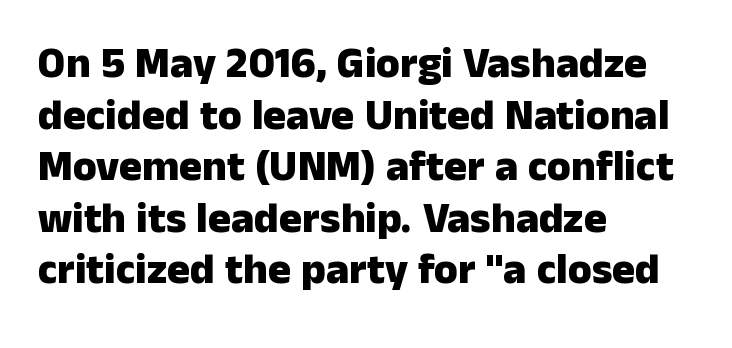
Q: Is the text bold? A: Yes.
Q: Is the text italic (slanted)? A: No, it is upright.
Q: Is the typeface a serif or a sans-serif typeface? A: Sans-serif.
Q: Is the text underlined? A: No.
Q: How is the paragraph aligned? A: Left-aligned.
Q: Is the spacing between letters normal or unusually wide? A: Normal.
Q: Width (condensed, normal, or wide)? A: Normal.
Q: Stroke contrast? A: Low.
Q: x-height? A: Medium.
Q: Monospaced? A: No.
